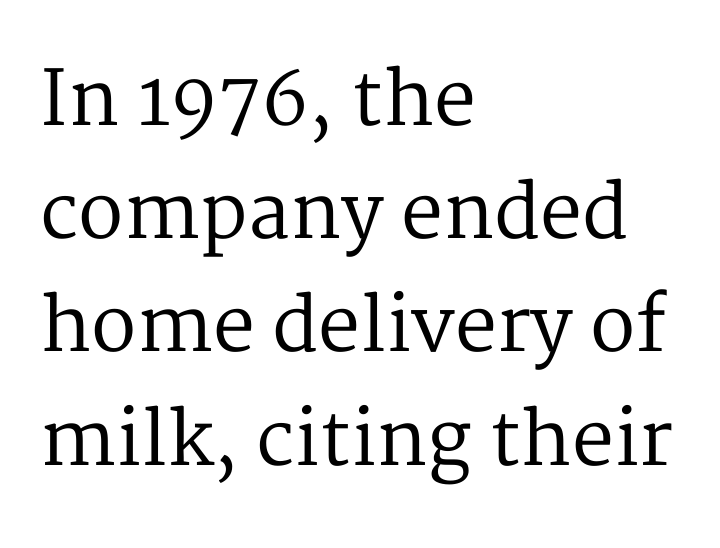
{"serif": "yes", "italic": "no", "bold": "no", "weight": "regular", "width": "normal", "stroke_contrast": "medium", "x_height": "medium", "monospaced": "no", "underline": "no", "align": "left", "line_spacing": "normal", "line_spacing_ratio": 1.51, "letter_spacing": "normal", "letter_spacing_em": 0.0, "glyph_px": 75}
